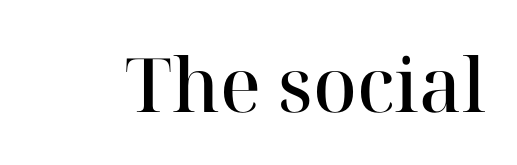
{"serif": "yes", "italic": "no", "bold": "semi", "weight": "semibold", "width": "normal", "stroke_contrast": "high", "x_height": "medium", "monospaced": "no", "underline": "no", "letter_spacing": "normal", "letter_spacing_em": 0.0, "glyph_px": 75}
